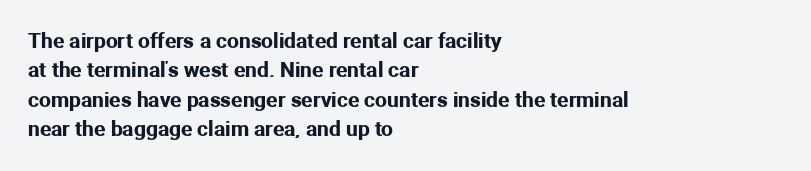
If you drew a ruler down the left edge, every line would touch it. The foot of each line stays bare and open. What's the leading like? Ordinary, nothing unusual. The axis of the letterforms is exactly vertical. Observe the ordinary spacing: letters are neighbours, not strangers.
